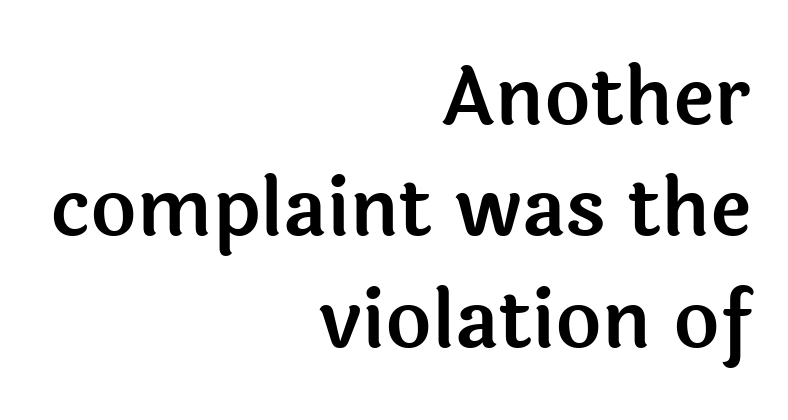
Classification — sans serif. Leading matches the norm, producing a regular column. The zone under the glyphs is completely vacant. Do the characters align in a grid? No, the font is proportional.
